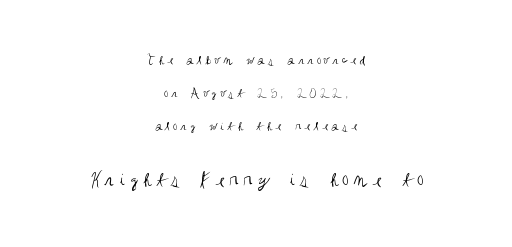
Q: Is the text bold? A: No.
Q: Is the text underlined? A: No.
Q: How is the paragraph aligned? A: Centered.
Q: Is the spacing between letters normal or unusually wide? A: Unusually wide.
Q: Is the spacing between lines tight, normal or loose? A: Loose.
Q: Which block of text is set in a larger size, the first (top) or the second (bottom)? A: The second (bottom) one.
